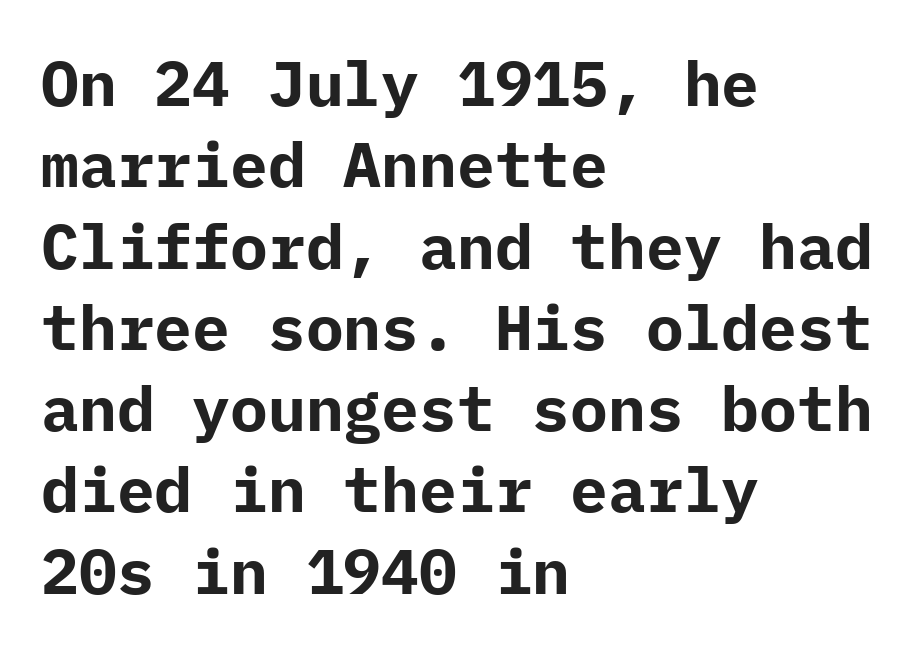
Q: Is the text bold? A: Yes.
Q: Is the text italic (slanted)? A: No, it is upright.
Q: Is the typeface a serif or a sans-serif typeface? A: Sans-serif.
Q: Is the text underlined? A: No.
Q: How is the paragraph aligned? A: Left-aligned.
Q: Is the spacing between letters normal or unusually wide? A: Normal.
Q: Is the spacing between lines tight, normal or loose? A: Normal.
Q: Width (condensed, normal, or wide)? A: Normal.
Q: Stroke contrast? A: Low.
Q: x-height? A: Medium.
